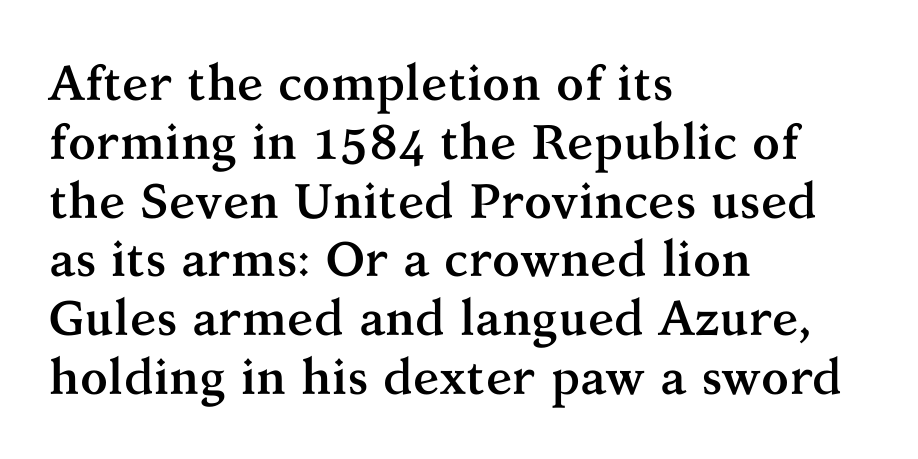
{"serif": "yes", "italic": "no", "bold": "yes", "weight": "semibold", "width": "normal", "stroke_contrast": "medium", "x_height": "medium", "monospaced": "no", "underline": "no", "align": "left", "line_spacing_ratio": 1.2, "letter_spacing": "normal", "letter_spacing_em": 0.0, "glyph_px": 49}
